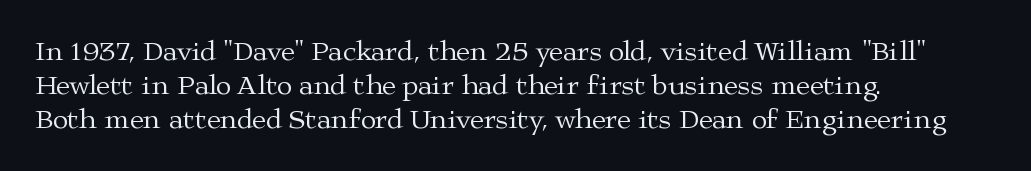
{"serif": "yes", "italic": "no", "bold": "no", "weight": "regular", "width": "wide", "stroke_contrast": "medium", "x_height": "medium", "monospaced": "no", "underline": "no", "align": "left", "line_spacing_ratio": 1.21, "letter_spacing": "normal", "letter_spacing_em": 0.0, "glyph_px": 28}
